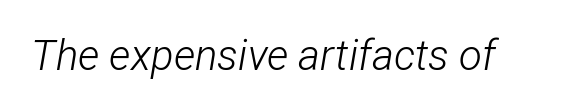
You can tell it's italic because the verticals aren't actually vertical. Characters follow at the spacing the type designer built in. This reads as an unemphasized weight, regular at the heaviest. Bare-footed words on every line.
